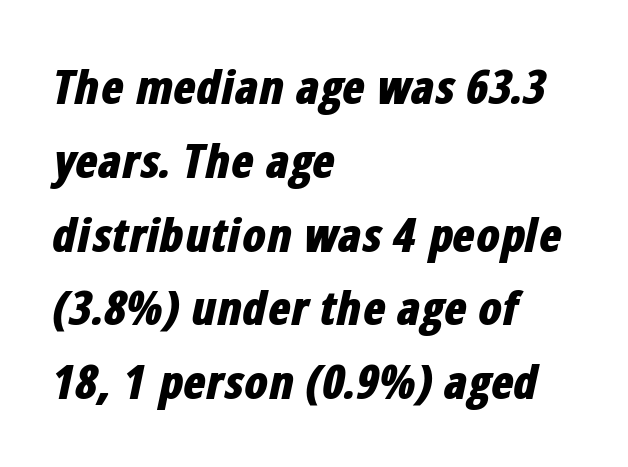
Q: Is the text bold? A: Yes.
Q: Is the text italic (slanted)? A: Yes, it leans right by about 12 degrees.
Q: Is the text underlined? A: No.
Q: How is the paragraph aligned? A: Left-aligned.
Q: Is the spacing between letters normal or unusually wide? A: Normal.
Q: Is the spacing between lines tight, normal or loose? A: Normal.
Q: Width (condensed, normal, or wide)? A: Condensed.
Q: Stroke contrast? A: Low.
Q: x-height? A: Medium.
Q: Monospaced? A: No.
